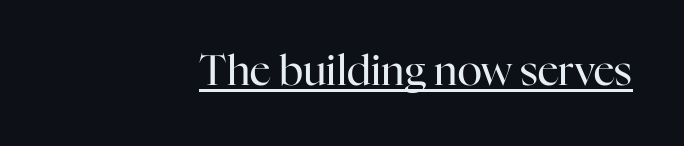
Q: Is the text bold? A: No.
Q: Is the text italic (slanted)? A: No, it is upright.
Q: Is the typeface a serif or a sans-serif typeface? A: Serif.
Q: Is the text underlined? A: Yes.
Q: How is the paragraph aligned? A: Right-aligned.
Q: Is the spacing between letters normal or unusually wide? A: Normal.
Q: Width (condensed, normal, or wide)? A: Normal.
Q: Stroke contrast? A: High.
Q: x-height? A: Medium.
Q: Monospaced? A: No.
